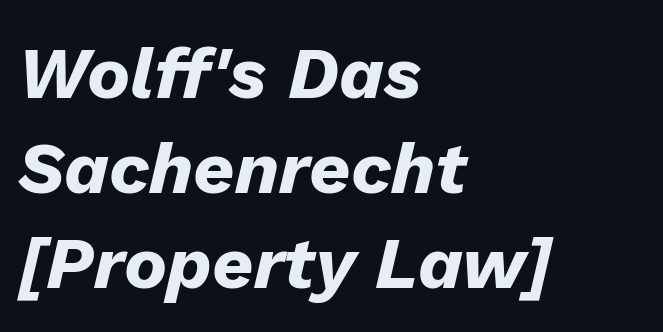
{"italic": "yes", "lean": "right", "slant_degrees": 13, "bold": "yes", "weight": "heavy", "width": "normal", "stroke_contrast": "low", "x_height": "medium", "monospaced": "no", "underline": "no", "align": "left", "line_spacing": "normal", "line_spacing_ratio": 1.32, "letter_spacing": "normal", "letter_spacing_em": 0.0, "glyph_px": 72}
